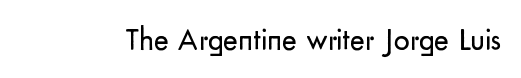
The image shows 31 px regular-weight sans-serif type, upright; set normal letter spacing, not underlined; low stroke contrast and a small x-height.
